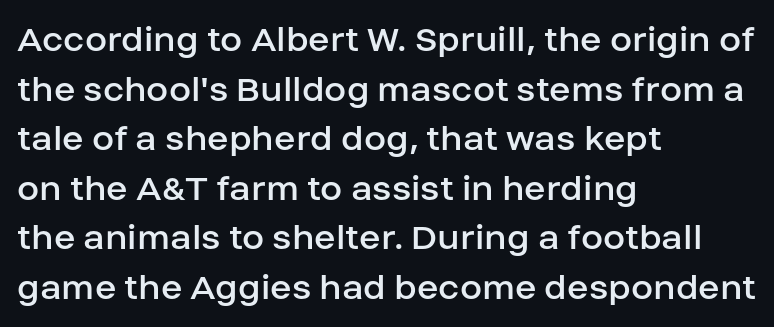
{"serif": "no", "italic": "no", "bold": "no", "weight": "regular", "width": "normal", "stroke_contrast": "low", "x_height": "large", "monospaced": "no", "underline": "no", "align": "left", "line_spacing_ratio": 1.24, "letter_spacing": "normal", "letter_spacing_em": 0.0, "glyph_px": 40}
